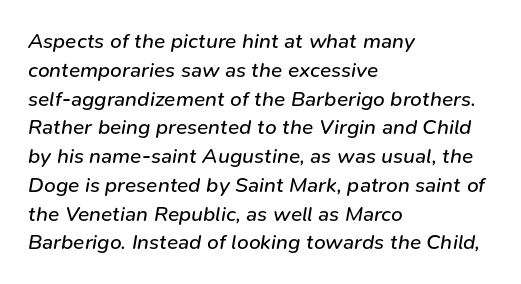
Q: Is the text bold? A: No.
Q: Is the text italic (slanted)? A: Yes, it leans right by about 9 degrees.
Q: Is the text underlined? A: No.
Q: How is the paragraph aligned? A: Left-aligned.
Q: Is the spacing between letters normal or unusually wide? A: Normal.
Q: Is the spacing between lines tight, normal or loose? A: Normal.
